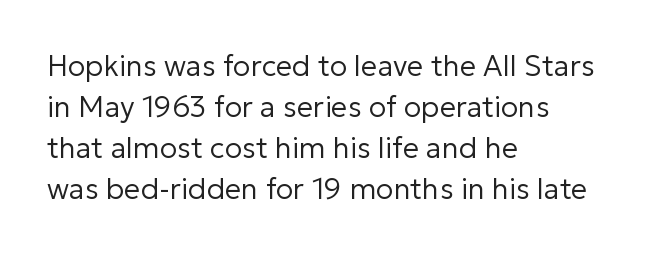
Q: Is the text bold? A: No.
Q: Is the text italic (slanted)? A: No, it is upright.
Q: Is the typeface a serif or a sans-serif typeface? A: Sans-serif.
Q: Is the text underlined? A: No.
Q: How is the paragraph aligned? A: Left-aligned.
Q: Is the spacing between letters normal or unusually wide? A: Normal.
Q: Is the spacing between lines tight, normal or loose? A: Normal.
Q: Width (condensed, normal, or wide)? A: Normal.
Q: Stroke contrast? A: Low.
Q: x-height? A: Medium.
Q: Monospaced? A: No.
